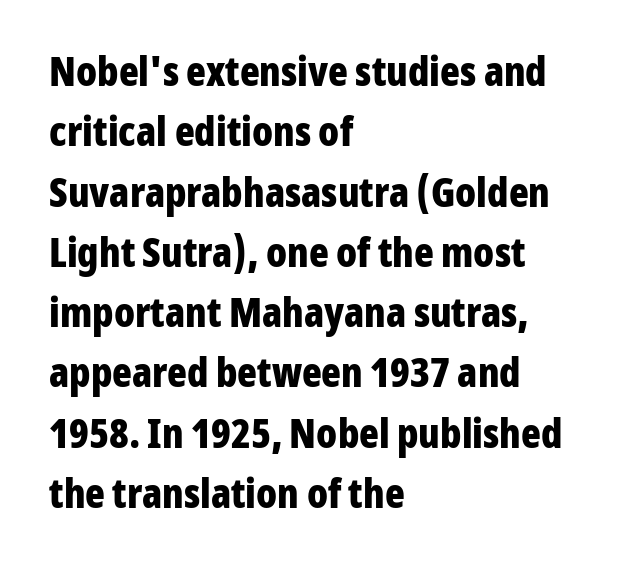
The image shows 41 px bold, condensed sans-serif type, upright; set left-aligned, normal line spacing (1.47x), normal letter spacing, not underlined; low stroke contrast and a medium x-height.
